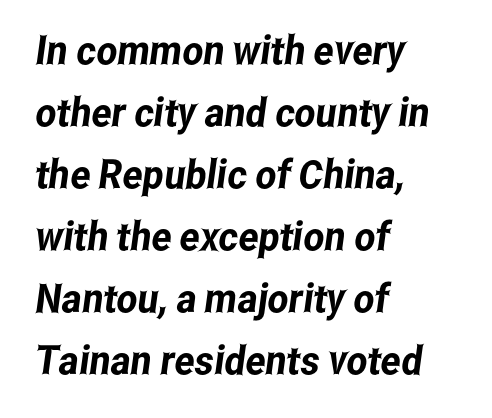
{"serif": "no", "width": "condensed", "stroke_contrast": "low", "x_height": "medium", "monospaced": "no", "underline": "no", "align": "left", "line_spacing": "normal", "line_spacing_ratio": 1.55, "letter_spacing": "normal", "letter_spacing_em": 0.0, "glyph_px": 40}
